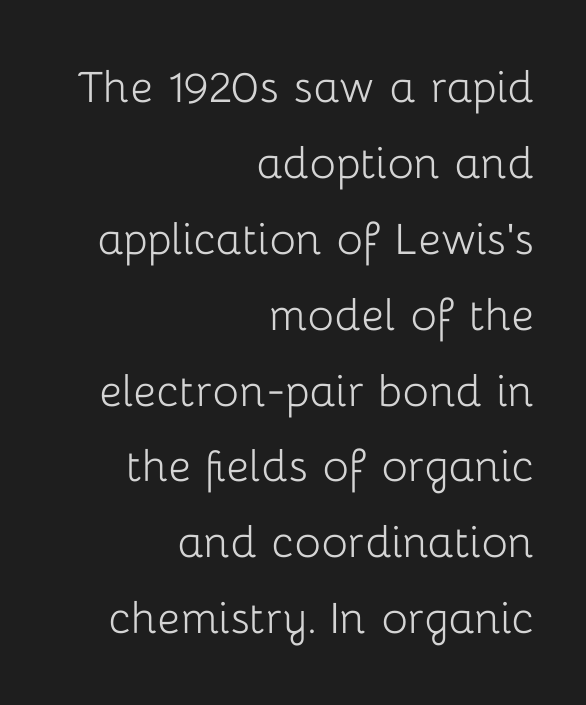
Q: Is the text bold? A: No.
Q: Is the text italic (slanted)? A: No, it is upright.
Q: Is the typeface a serif or a sans-serif typeface? A: Sans-serif.
Q: Is the text underlined? A: No.
Q: How is the paragraph aligned? A: Right-aligned.
Q: Is the spacing between letters normal or unusually wide? A: Normal.
Q: Is the spacing between lines tight, normal or loose? A: Normal.
Q: Width (condensed, normal, or wide)? A: Normal.
Q: Stroke contrast? A: Low.
Q: x-height? A: Medium.
Q: Monospaced? A: No.
